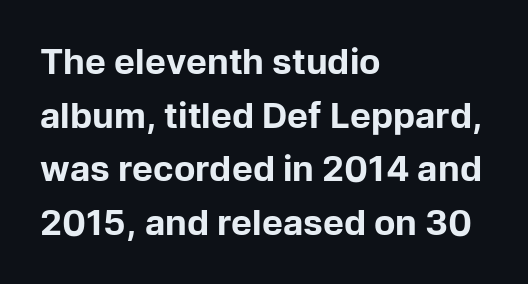
Each new line begins a customary step beneath the previous one. Ordinary non-slanted type is in use. Heavy, bold letterforms. Short and long lines alike share a common starting point at left. Descenders are the only things crossing below the line.
